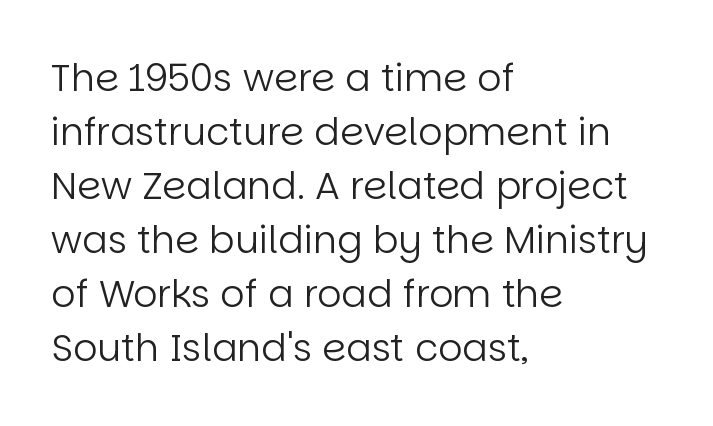
Letters have the restrained weight of plain body copy at most. The letters sit at their default tracking, neither squeezed nor spread. The space between consecutive lines is moderate. Type style note: lacks serifs.
